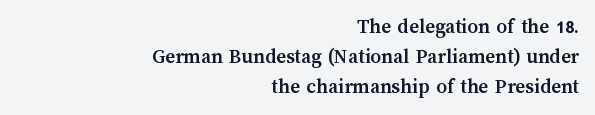
The line texture is even and compact thanks to regular tracking. The typesetter chose a ragged-left arrangement here. Bold? Absolutely — the strokes are thick and heavy. Nobody drew a line under any word here. It's the straight-up-and-down kind of type. The block of text has a typical density, with ordinary space between rows.
